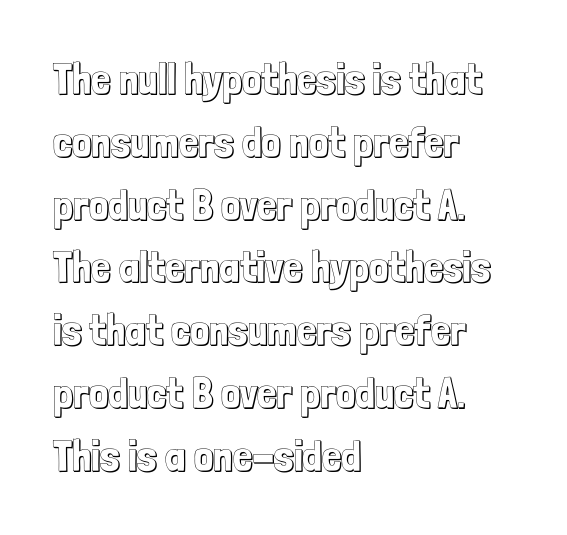
Q: Is the text italic (slanted)? A: No, it is upright.
Q: Is the text underlined? A: No.
Q: How is the paragraph aligned? A: Left-aligned.
Q: Is the spacing between letters normal or unusually wide? A: Normal.
Q: Is the spacing between lines tight, normal or loose? A: Normal.
Q: Width (condensed, normal, or wide)? A: Condensed.
Q: x-height? A: Medium.
Q: Monospaced? A: No.
